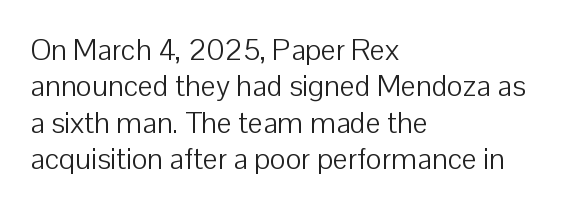
The image shows 30 px light sans-serif type, upright; set left-aligned, line spacing 1.21x, normal letter spacing, not underlined; low stroke contrast and a medium x-height.
